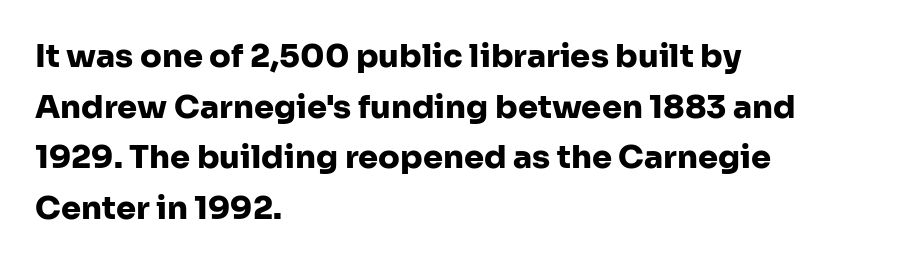
Q: Is the text bold? A: Yes.
Q: Is the text italic (slanted)? A: No, it is upright.
Q: Is the typeface a serif or a sans-serif typeface? A: Sans-serif.
Q: Is the text underlined? A: No.
Q: How is the paragraph aligned? A: Left-aligned.
Q: Is the spacing between letters normal or unusually wide? A: Normal.
Q: Is the spacing between lines tight, normal or loose? A: Normal.
Q: Width (condensed, normal, or wide)? A: Normal.
Q: Stroke contrast? A: Low.
Q: x-height? A: Medium.
Q: Monospaced? A: No.
